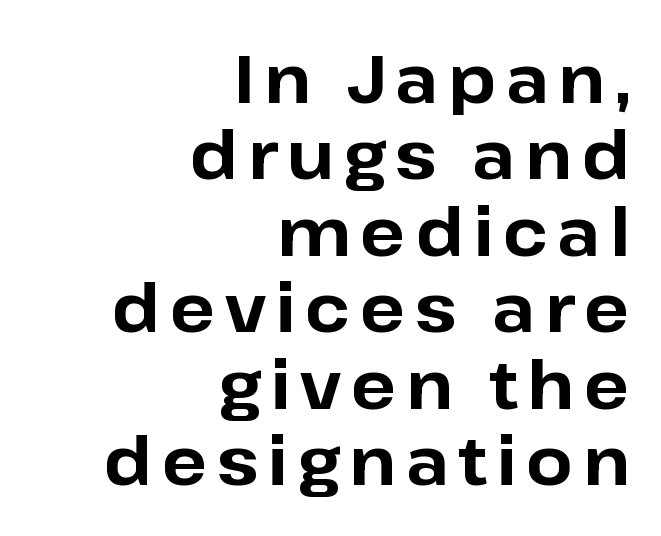
Regarding leading, the lines here are crowded together. A roman cut, with each character standing at attention. The setting favours the right margin, as signatures and pull-quotes sometimes do. Glance below the letters and you will spot only blank space. Weight check: bold — yes, fully. The text was rendered using a sans face with plain stroke endings.
